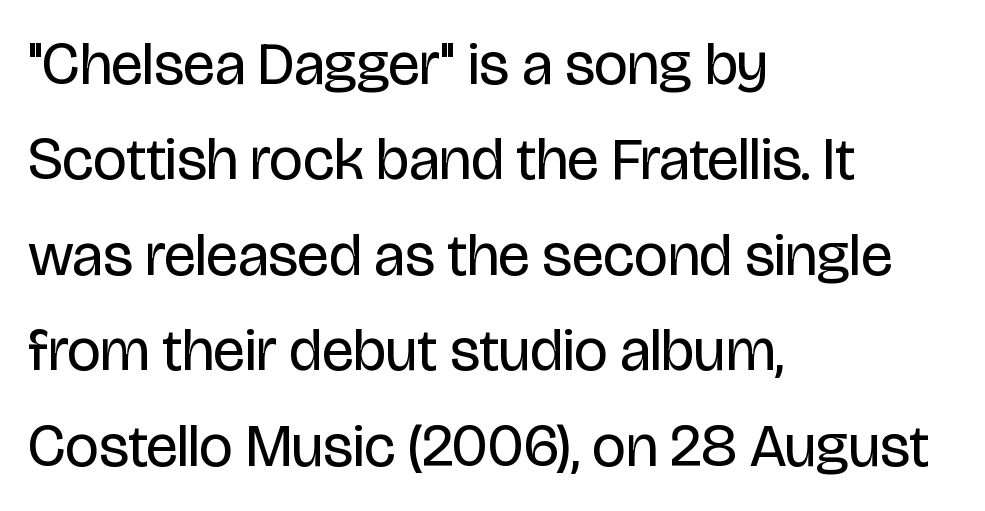
{"serif": "no", "italic": "no", "bold": "no", "weight": "regular", "width": "condensed", "stroke_contrast": "low", "x_height": "large", "monospaced": "no", "underline": "no", "align": "left", "line_spacing": "normal", "line_spacing_ratio": 1.59, "letter_spacing": "normal", "letter_spacing_em": 0.0, "glyph_px": 60}
